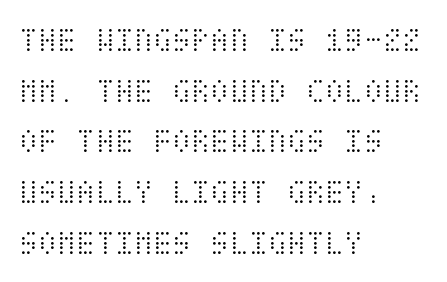
Q: Is the text bold? A: No.
Q: Is the text italic (slanted)? A: No, it is upright.
Q: Is the text underlined? A: No.
Q: How is the paragraph aligned? A: Left-aligned.
Q: Is the spacing between letters normal or unusually wide? A: Normal.
Q: Is the spacing between lines tight, normal or loose? A: Normal.
Q: Width (condensed, normal, or wide)? A: Condensed.
Q: Stroke contrast? A: Medium.
Q: x-height? A: Large.
